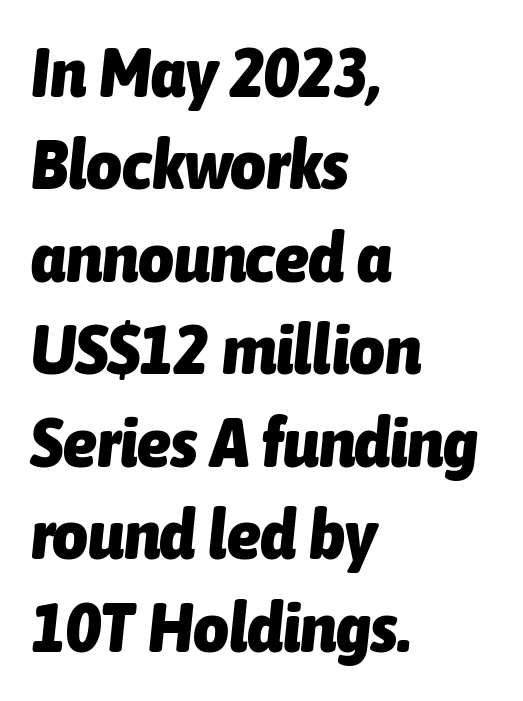
The glyphs look as if they've been sheared to an angle. Thick stems and heavy bowls — unmistakably bold. A classic flush-left, rag-right setting is used for this passage. Descender tails drop into unmarked territory.
